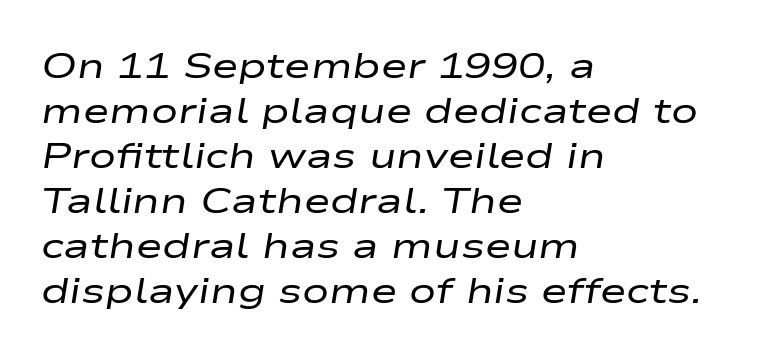
On a weight scale, this lands at 450 or below. The type is set solid horizontally, with unmodified tracking. A student would call this left alignment; a typographer would say flush left, rag right. Clear beneath every line of the passage.
